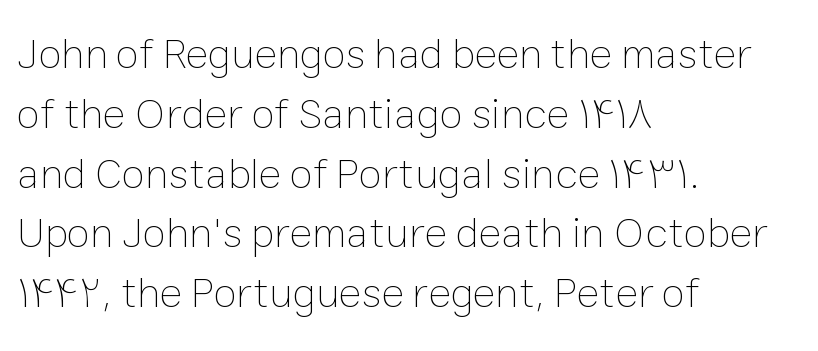
Q: Is the text bold? A: No.
Q: Is the text italic (slanted)? A: No, it is upright.
Q: Is the text underlined? A: No.
Q: How is the paragraph aligned? A: Left-aligned.
Q: Is the spacing between letters normal or unusually wide? A: Normal.
Q: Is the spacing between lines tight, normal or loose? A: Normal.
Q: Width (condensed, normal, or wide)? A: Normal.
Q: Stroke contrast? A: Low.
Q: x-height? A: Medium.
Q: Monospaced? A: No.
